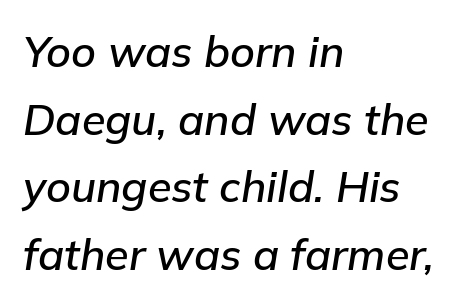
Q: Is the text italic (slanted)? A: Yes, it leans right by about 9 degrees.
Q: Is the text underlined? A: No.
Q: How is the paragraph aligned? A: Left-aligned.
Q: Is the spacing between letters normal or unusually wide? A: Normal.
Q: Is the spacing between lines tight, normal or loose? A: Normal.
Q: Width (condensed, normal, or wide)? A: Normal.
Q: Stroke contrast? A: Low.
Q: x-height? A: Medium.
Q: Monospaced? A: No.
